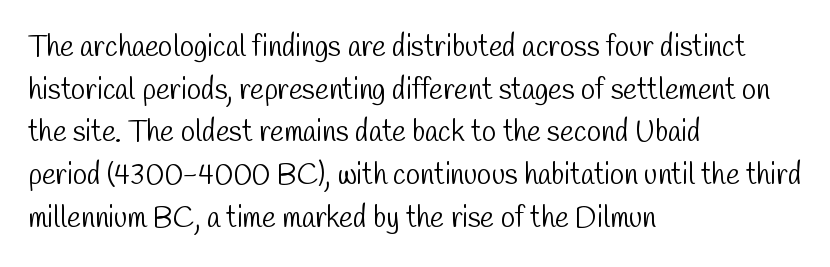
Q: Is the text bold? A: No.
Q: Is the typeface a serif or a sans-serif typeface? A: Sans-serif.
Q: Is the text underlined? A: No.
Q: How is the paragraph aligned? A: Left-aligned.
Q: Is the spacing between letters normal or unusually wide? A: Normal.
Q: Is the spacing between lines tight, normal or loose? A: Normal.
Q: Width (condensed, normal, or wide)? A: Condensed.
Q: Stroke contrast? A: Low.
Q: x-height? A: Medium.
Q: Monospaced? A: No.
